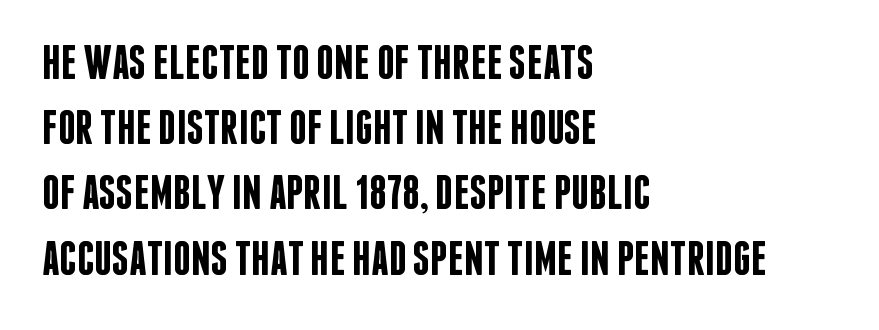
Note the varied advance widths — an 'i' is clearly narrower than an 'm'. Notice how the stems are strictly vertical — no italics here. Nope, no serifs anywhere on these letters. Leading matches the norm, producing a regular column. Slightly chunky letters — semibold, I'd say, not full bold. The zone under the glyphs is completely vacant.
